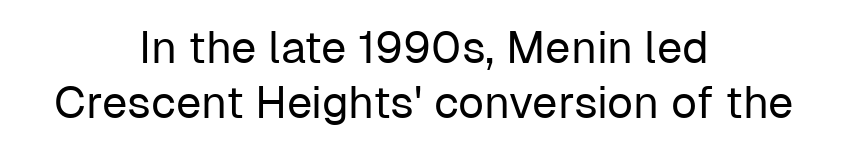
Proportional: the letters do not fall into vertical columns. It's the straight-up-and-down kind of type. The compositor balanced each line on the midline. Stroke thickness stays within the range of a standard reading face or lighter. Tracking value appears to be zero — textbook default spacing. The area under the type is left untouched.
